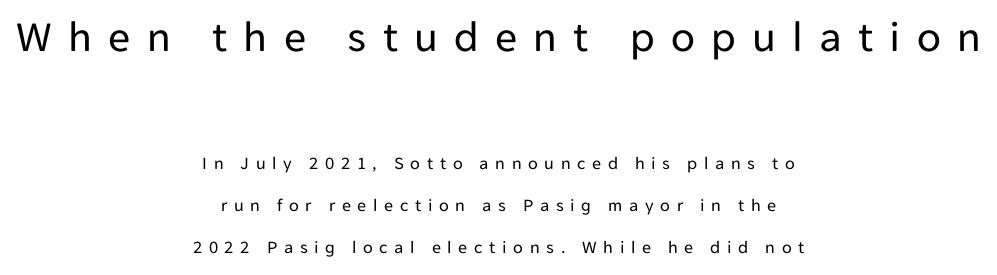
Q: Is the text bold? A: No.
Q: Is the text italic (slanted)? A: No, it is upright.
Q: Is the typeface a serif or a sans-serif typeface? A: Sans-serif.
Q: Is the text underlined? A: No.
Q: How is the paragraph aligned? A: Centered.
Q: Is the spacing between letters normal or unusually wide? A: Unusually wide.
Q: Is the spacing between lines tight, normal or loose? A: Loose.
Q: Which block of text is set in a larger size, the first (top) or the second (bottom)? A: The first (top) one.
Q: Width (condensed, normal, or wide)? A: Normal.
Q: Stroke contrast? A: Low.
Q: x-height? A: Medium.
Q: Monospaced? A: No.
